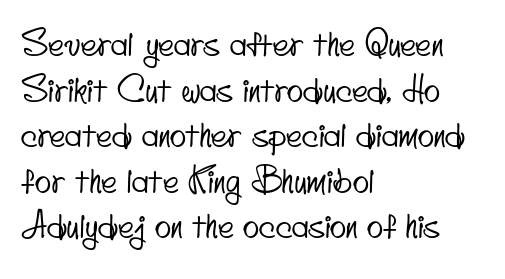
The image shows 34 px condensed sans-serif type; set left-aligned, normal line spacing (1.34x), normal letter spacing, not underlined; low stroke contrast and a small x-height.
